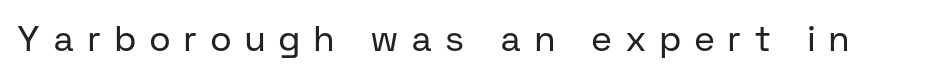
Q: Is the text bold? A: No.
Q: Is the text italic (slanted)? A: No, it is upright.
Q: Is the typeface a serif or a sans-serif typeface? A: Sans-serif.
Q: Is the text underlined? A: No.
Q: Is the spacing between letters normal or unusually wide? A: Unusually wide.
Q: Width (condensed, normal, or wide)? A: Normal.
Q: Stroke contrast? A: Low.
Q: x-height? A: Medium.
Q: Monospaced? A: No.
